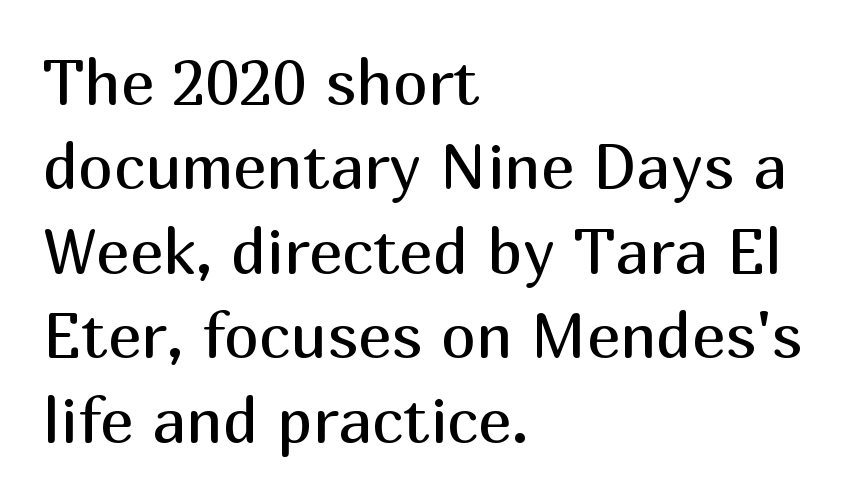
{"serif": "no", "italic": "no", "bold": "no", "weight": "regular", "width": "normal", "stroke_contrast": "medium", "x_height": "medium", "monospaced": "no", "underline": "no", "align": "left", "line_spacing": "normal", "line_spacing_ratio": 1.34, "letter_spacing": "normal", "letter_spacing_em": 0.0, "glyph_px": 63}
